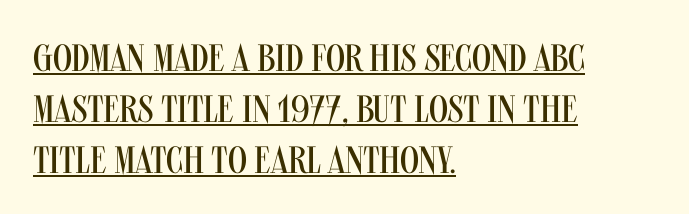
This sample uses plain, unmodified letter spacing. Varying glyph widths throughout — classic text-font behaviour. The strokes carry an ordinary text weight at most. When letters stand straight like this, we call the style roman or upright. If you measured baseline to baseline, you'd find a middling distance.
